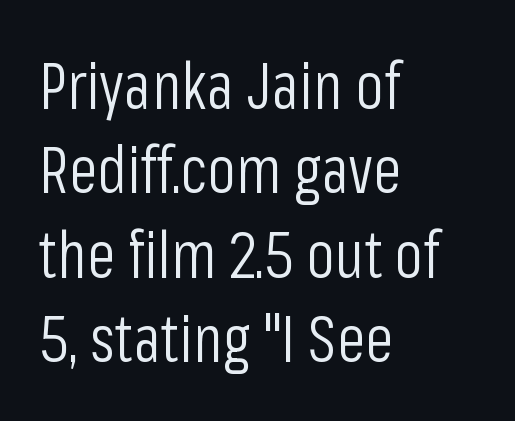
{"serif": "no", "italic": "no", "bold": "no", "weight": "light", "width": "condensed", "stroke_contrast": "low", "x_height": "medium", "monospaced": "no", "underline": "no", "align": "left", "line_spacing": "normal", "line_spacing_ratio": 1.3, "letter_spacing": "normal", "letter_spacing_em": 0.0, "glyph_px": 65}
